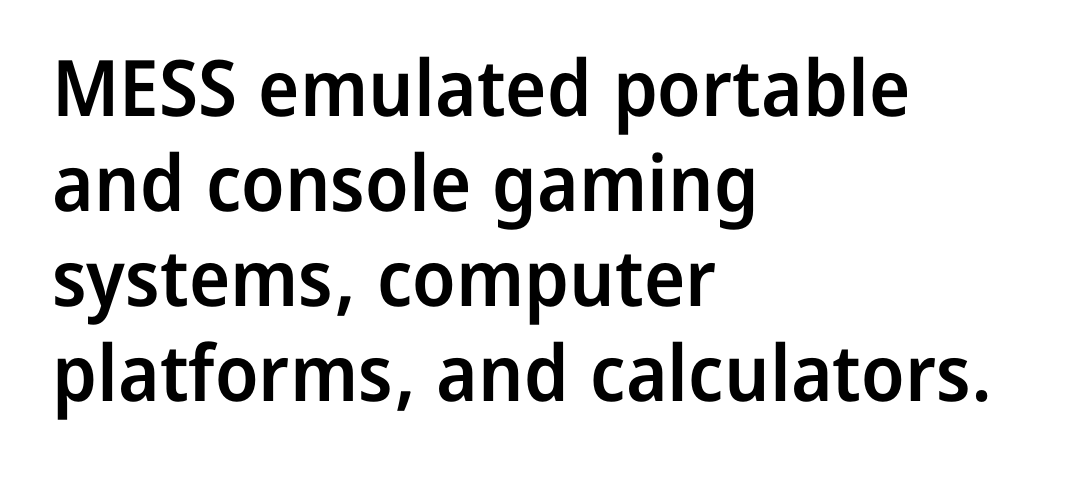
Q: Is the text bold? A: Semi-bold.
Q: Is the text italic (slanted)? A: No, it is upright.
Q: Is the typeface a serif or a sans-serif typeface? A: Sans-serif.
Q: Is the text underlined? A: No.
Q: How is the paragraph aligned? A: Left-aligned.
Q: Is the spacing between letters normal or unusually wide? A: Normal.
Q: Width (condensed, normal, or wide)? A: Normal.
Q: Stroke contrast? A: Low.
Q: x-height? A: Medium.
Q: Monospaced? A: No.
